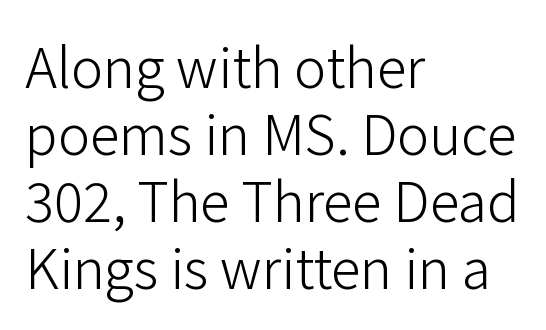
{"serif": "no", "italic": "no", "bold": "no", "weight": "light", "width": "normal", "stroke_contrast": "low", "x_height": "medium", "monospaced": "no", "underline": "no", "align": "left", "line_spacing_ratio": 1.24, "letter_spacing": "normal", "letter_spacing_em": 0.0, "glyph_px": 54}
